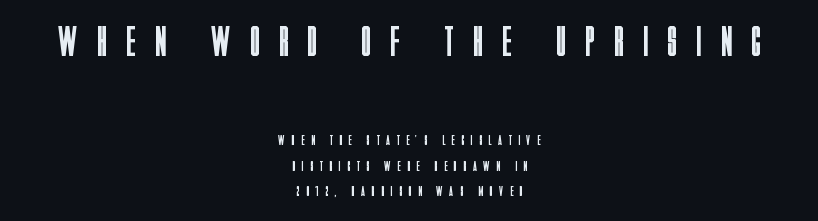
Q: Is the text bold? A: No.
Q: Is the text italic (slanted)? A: No, it is upright.
Q: Is the typeface a serif or a sans-serif typeface? A: Sans-serif.
Q: Is the text underlined? A: No.
Q: How is the paragraph aligned? A: Centered.
Q: Is the spacing between letters normal or unusually wide? A: Unusually wide.
Q: Which block of text is set in a larger size, the first (top) or the second (bottom)? A: The first (top) one.
Q: Width (condensed, normal, or wide)? A: Condensed.
Q: Stroke contrast? A: Low.
Q: x-height? A: Large.
Q: Monospaced? A: No.
